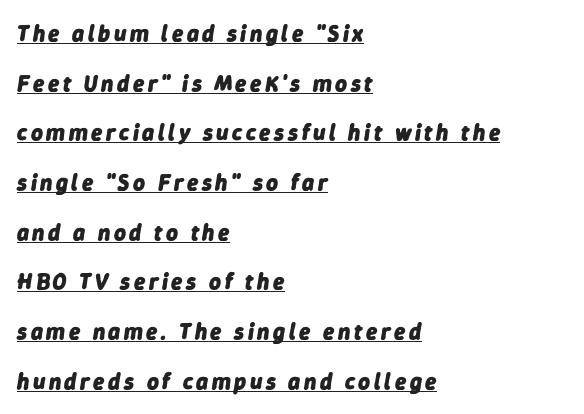
Emphasis-style slanted type is in use. The lines in this sample share a left origin and differ only in where they stop. Emphasis is given by a line drawn under the lettering. Plenty of ink on the page — the face is bold.
